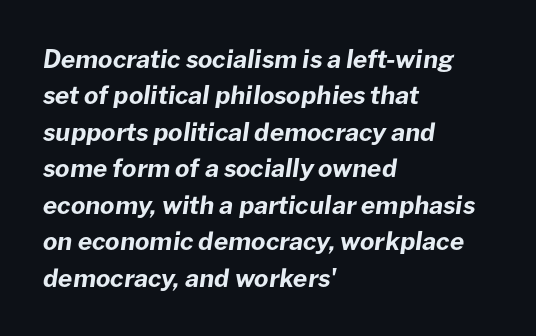
The gaps between neighbouring characters are ordinary and unremarkable. The lines are quadded left. Plain, unruled lines of type. Regarding leading, the lines here are spaced in the standard way. Compared with ordinary roman type, these characters are visibly tilted.
